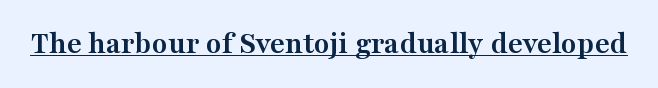
Q: Is the text bold? A: Yes.
Q: Is the text italic (slanted)? A: No, it is upright.
Q: Is the typeface a serif or a sans-serif typeface? A: Serif.
Q: Is the text underlined? A: Yes.
Q: Is the spacing between letters normal or unusually wide? A: Normal.
Q: Width (condensed, normal, or wide)? A: Wide.
Q: Stroke contrast? A: Medium.
Q: x-height? A: Medium.
Q: Monospaced? A: No.
